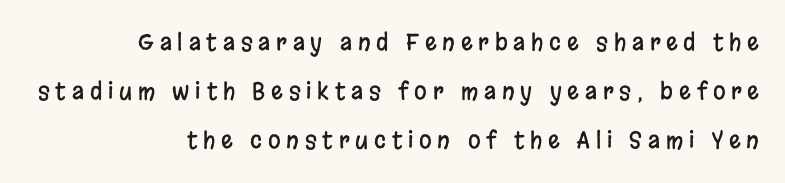
{"italic": "no", "underline": "no", "align": "right", "line_spacing": "loose", "line_spacing_ratio": 2.14, "letter_spacing": "wide", "letter_spacing_em": 0.25, "glyph_px": 23}
